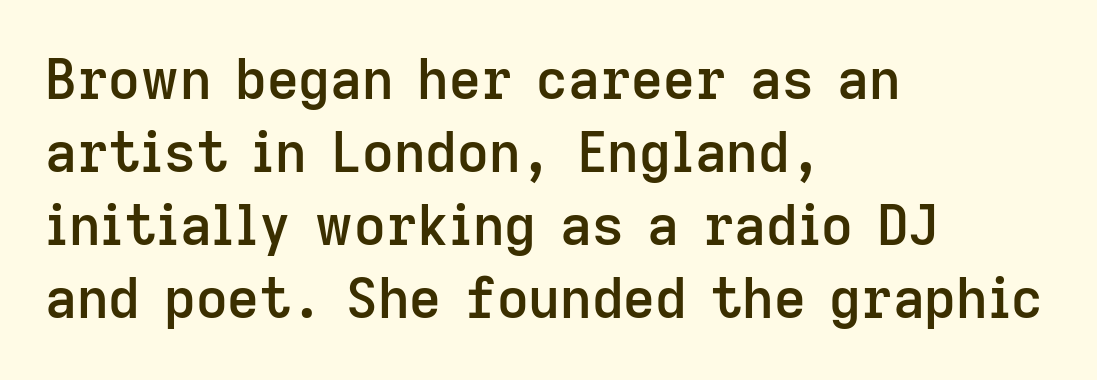
The image shows 55 px semibold sans-serif type, upright; set left-aligned, normal line spacing (1.33x), normal letter spacing, not underlined; low stroke contrast and a medium x-height.
